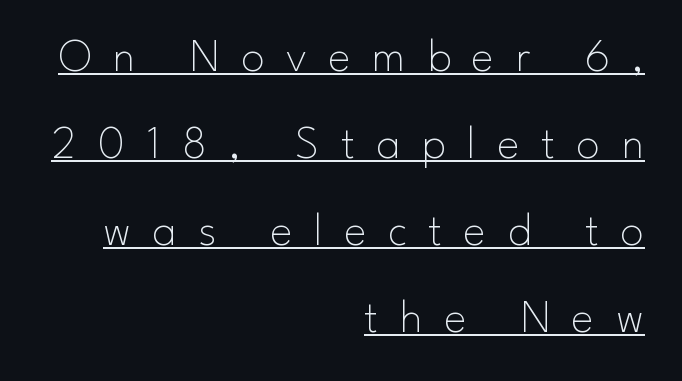
{"serif": "no", "italic": "no", "bold": "no", "weight": "thin", "width": "normal", "stroke_contrast": "low", "x_height": "small", "monospaced": "no", "underline": "yes", "align": "right", "line_spacing_ratio": 1.85, "letter_spacing": "wide", "letter_spacing_em": 0.46, "glyph_px": 47}
